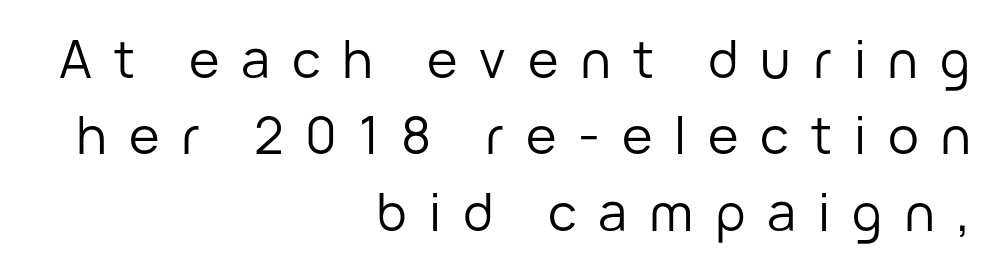
Typographically, this falls in the sans-serif category. The typesetting does not lean heavy: it is not bold. Italic? Not at all — the glyphs are vertical. This sample has the flowing, uneven cadence of proportional lettering.
